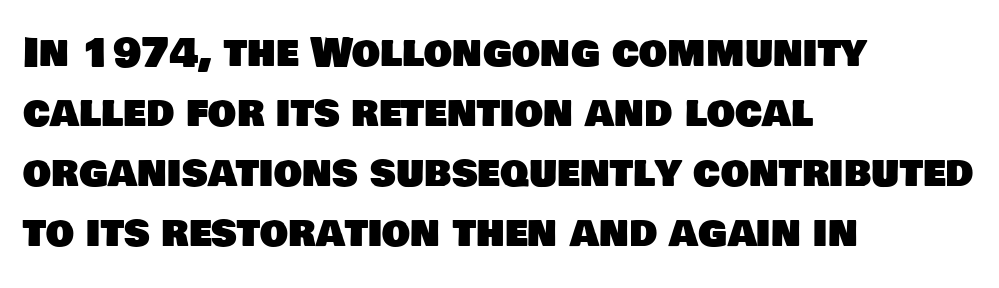
Q: Is the typeface a serif or a sans-serif typeface? A: Sans-serif.
Q: Is the text underlined? A: No.
Q: How is the paragraph aligned? A: Left-aligned.
Q: Is the spacing between letters normal or unusually wide? A: Normal.
Q: Is the spacing between lines tight, normal or loose? A: Normal.
Q: Width (condensed, normal, or wide)? A: Normal.
Q: Stroke contrast? A: Low.
Q: x-height? A: Large.
Q: Monospaced? A: No.
